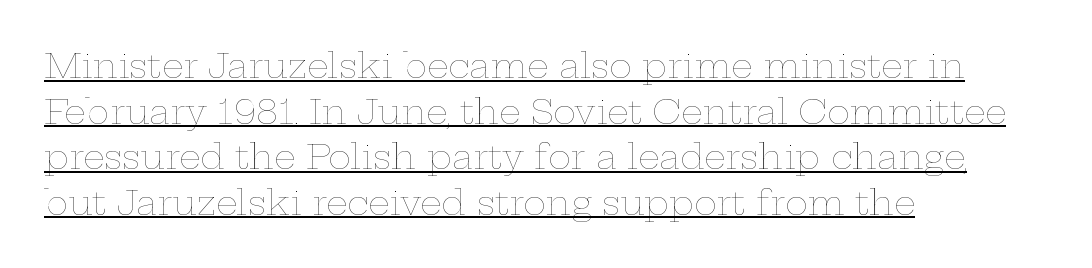
The image shows 34 px thin, wide type, upright; set left-aligned, normal line spacing (1.34x), normal letter spacing, underlined; low stroke contrast and a medium x-height.
